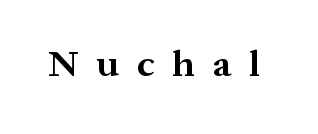
The image shows 37 px bold serif type, upright; set unusually wide letter spacing (+0.49 em), not underlined; medium stroke contrast and a medium x-height.
